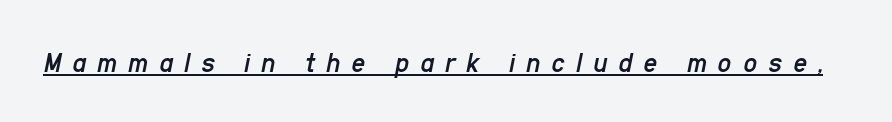
Slant detected: the letters are inclined. Tracking value appears strongly positive — letters spread wide. Is there an underline? Yes — a line sits under the letters. The weight tops out at a normal text grade. Varying glyph widths throughout — classic text-font behaviour.
